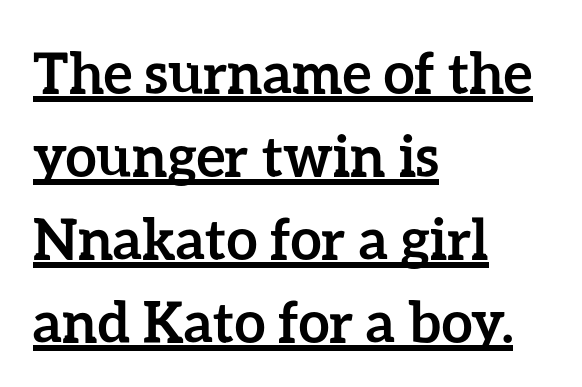
Reading down the block, your eye returns to a fixed left position each line. In terms of leading, this rendering sits right in the middle. A dark, heavy texture on the line: the type is bold. Think of a printed novel: that variable character pitch is what you see here.
